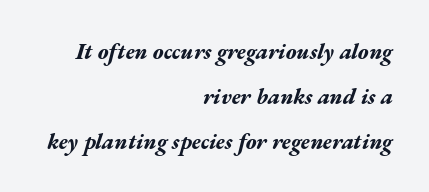
Q: Is the text bold? A: Yes.
Q: Is the text italic (slanted)? A: Yes, it leans right by about 17 degrees.
Q: Is the text underlined? A: No.
Q: How is the paragraph aligned? A: Right-aligned.
Q: Is the spacing between letters normal or unusually wide? A: Normal.
Q: Is the spacing between lines tight, normal or loose? A: Loose.
